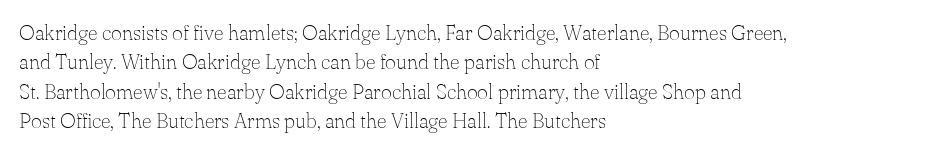
A clean baseline with only descenders dipping below it. If you drew a line through each stem, it would be perfectly vertical. Honestly, the row spacing looks completely unremarkable. Is this a heavy cut? Hardly; it is regular or lighter.
